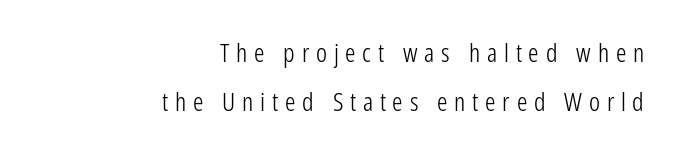
Q: Is the text bold? A: No.
Q: Is the text italic (slanted)? A: No, it is upright.
Q: Is the text underlined? A: No.
Q: How is the paragraph aligned? A: Right-aligned.
Q: Is the spacing between letters normal or unusually wide? A: Unusually wide.
